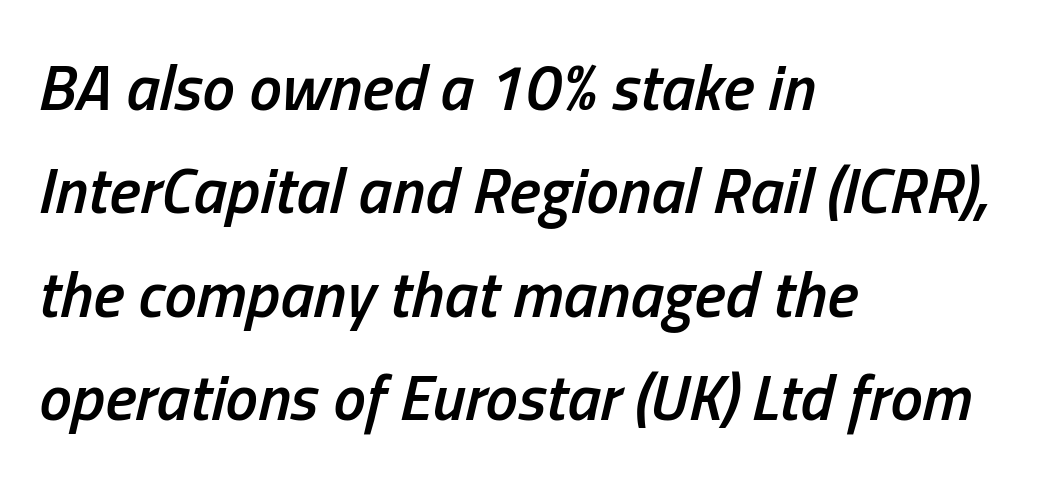
Q: Is the text bold? A: Semi-bold.
Q: Is the text italic (slanted)? A: Yes, it leans right by about 13 degrees.
Q: Is the text underlined? A: No.
Q: How is the paragraph aligned? A: Left-aligned.
Q: Is the spacing between letters normal or unusually wide? A: Normal.
Q: Is the spacing between lines tight, normal or loose? A: Normal.
Q: Width (condensed, normal, or wide)? A: Condensed.
Q: Stroke contrast? A: Low.
Q: x-height? A: Medium.
Q: Monospaced? A: No.
